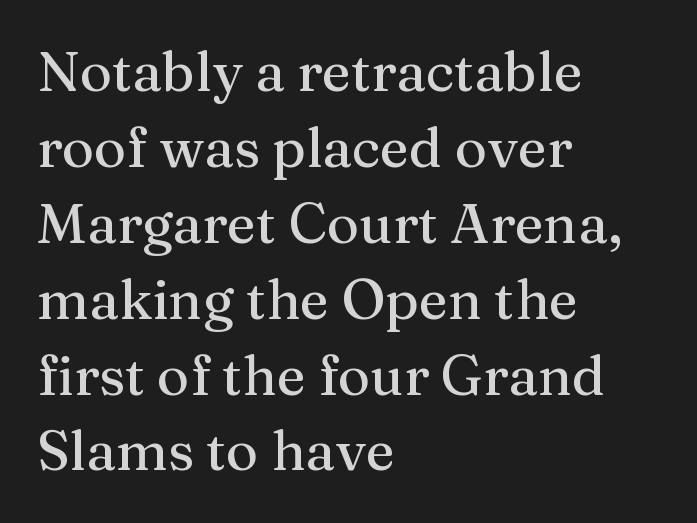
The image shows 55 px serif type, upright; set left-aligned, normal line spacing (1.38x), normal letter spacing, not underlined; medium stroke contrast and a medium x-height.
